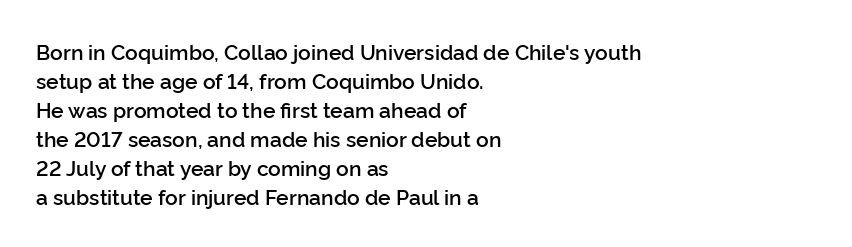
These lines keep a tight, regular rhythm from letter to letter. If you drew a ruler down the left edge, every line would touch it. Compared with an ordinary text face, these strokes are moderately heavier — a semibold. Whoever set this chose a conventional vertical rhythm. The glyphs are unaccompanied by any horizontal stroke below them.
